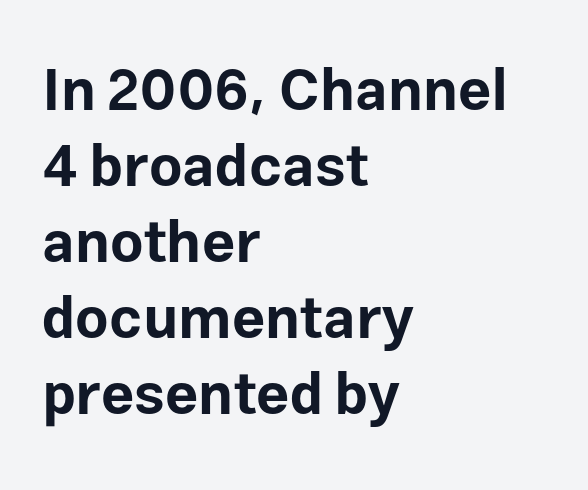
{"serif": "no", "italic": "no", "bold": "yes", "weight": "bold", "width": "normal", "stroke_contrast": "low", "x_height": "medium", "monospaced": "no", "underline": "no", "align": "left", "line_spacing": "normal", "line_spacing_ratio": 1.31, "letter_spacing": "normal", "letter_spacing_em": 0.0, "glyph_px": 58}
